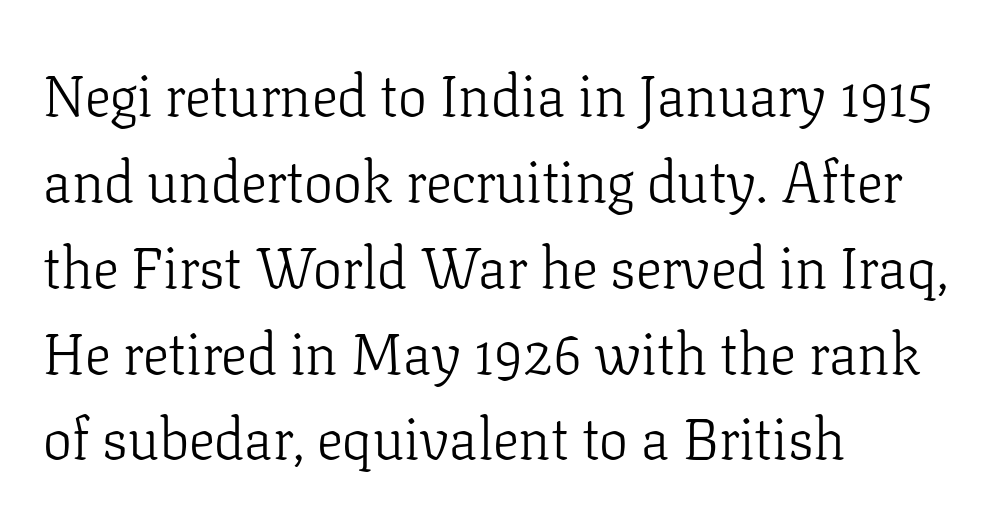
The image shows 58 px light serif type, upright; set left-aligned, normal line spacing (1.48x), normal letter spacing, not underlined; low stroke contrast and a medium x-height.
